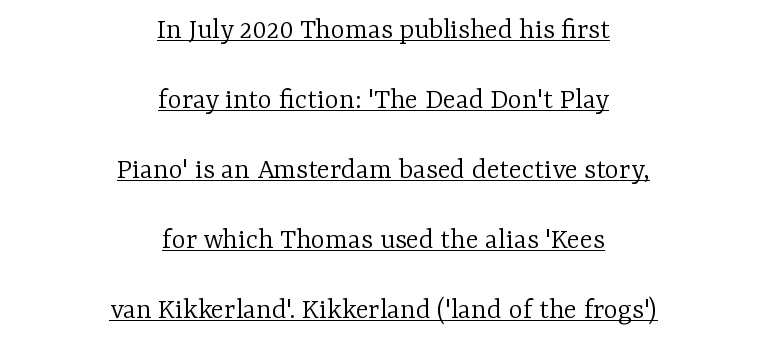
Q: Is the text bold? A: No.
Q: Is the text italic (slanted)? A: No, it is upright.
Q: Is the typeface a serif or a sans-serif typeface? A: Serif.
Q: Is the text underlined? A: Yes.
Q: How is the paragraph aligned? A: Centered.
Q: Is the spacing between letters normal or unusually wide? A: Normal.
Q: Is the spacing between lines tight, normal or loose? A: Loose.
Q: Width (condensed, normal, or wide)? A: Normal.
Q: Stroke contrast? A: Low.
Q: x-height? A: Medium.
Q: Monospaced? A: No.
